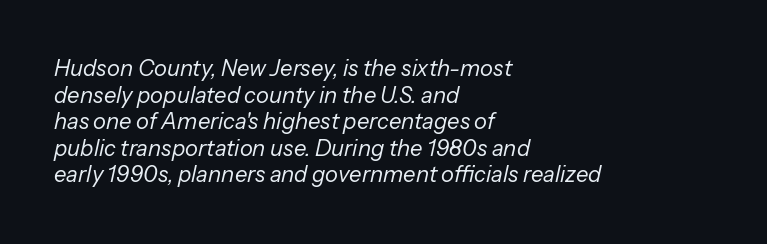
The image shows 22 px text type, italic (leaning right); set left-aligned, line spacing 1.21x, normal letter spacing, not underlined.
